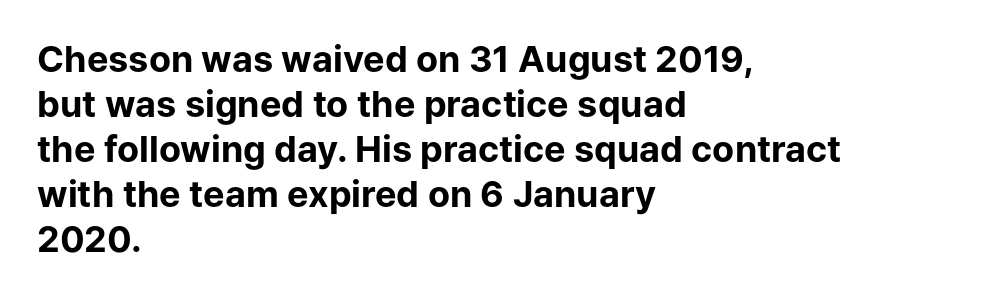
Q: Is the text bold? A: Yes.
Q: Is the text italic (slanted)? A: No, it is upright.
Q: Is the typeface a serif or a sans-serif typeface? A: Sans-serif.
Q: Is the text underlined? A: No.
Q: How is the paragraph aligned? A: Left-aligned.
Q: Is the spacing between letters normal or unusually wide? A: Normal.
Q: Is the spacing between lines tight, normal or loose? A: Normal.
Q: Width (condensed, normal, or wide)? A: Normal.
Q: Stroke contrast? A: Low.
Q: x-height? A: Medium.
Q: Monospaced? A: No.
